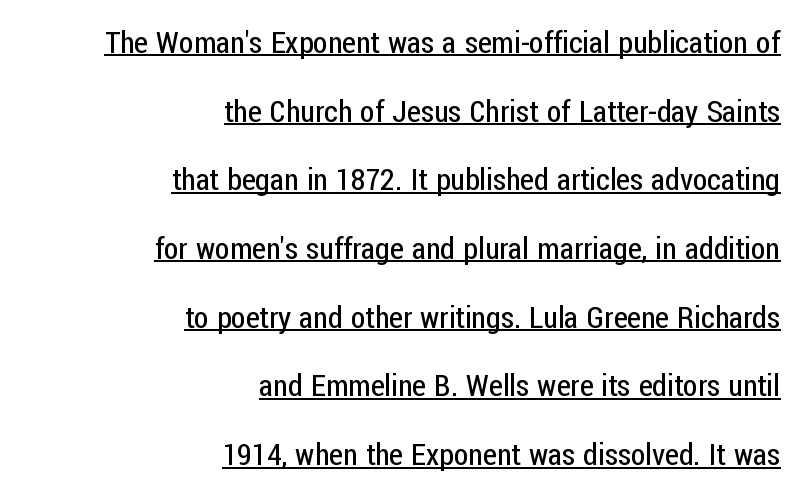
{"serif": "no", "italic": "no", "bold": "no", "weight": "regular", "width": "condensed", "stroke_contrast": "low", "x_height": "medium", "monospaced": "no", "underline": "yes", "align": "right", "line_spacing": "loose", "line_spacing_ratio": 2.29, "letter_spacing": "normal", "letter_spacing_em": 0.0, "glyph_px": 30}
